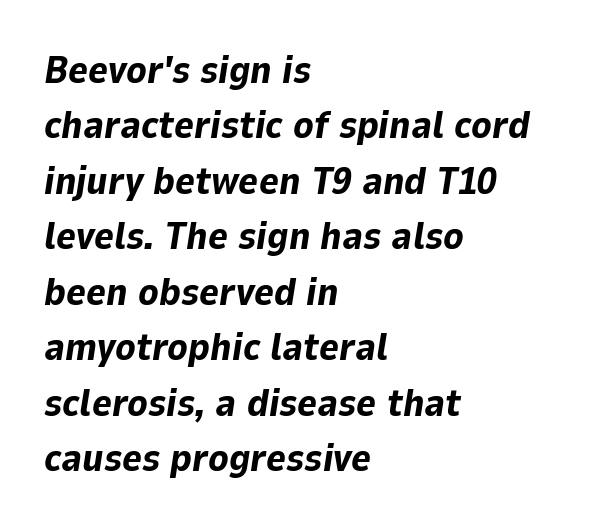
How are the letters spaced? Ordinarily, with no added tracking. Every letter is thick-stroked: bold, no question. Regular leading. The setting favours the left margin, as ordinary paragraphs usually do. Check the space under the baseline: it is left empty. The glyphs look as if they've been sheared to an angle.
